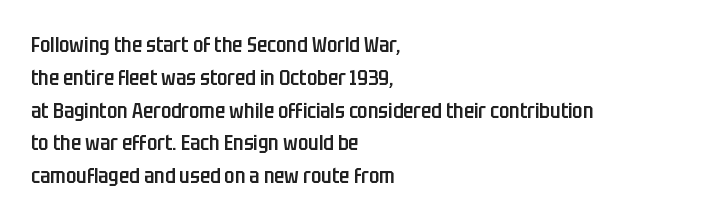
A somewhat darkened texture: the type is semibold rather than bold. Every stem runs plumb, perpendicular to the baseline. No extra tracking has been applied to these lines. A bare baseline throughout the passage. Every row of glyphs begins at an identical x-position on the left. Normally led — the rows are evenly, conventionally spaced.
